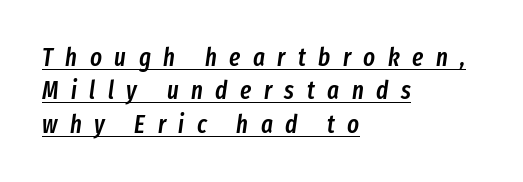
Q: Is the text bold? A: Semi-bold.
Q: Is the text italic (slanted)? A: Yes, it leans right by about 8 degrees.
Q: Is the text underlined? A: Yes.
Q: How is the paragraph aligned? A: Left-aligned.
Q: Is the spacing between letters normal or unusually wide? A: Unusually wide.
Q: Is the spacing between lines tight, normal or loose? A: Normal.
